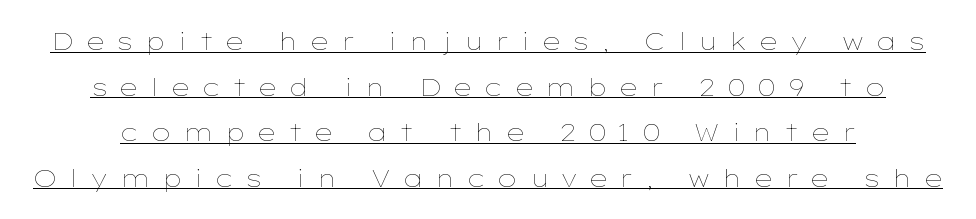
The image shows 24 px text type, upright; set loose line spacing (1.9x), unusually wide letter spacing (+0.49 em), underlined.
